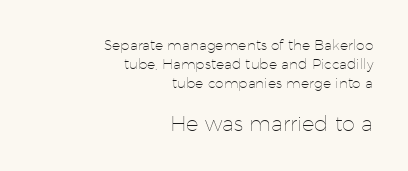
{"italic": "no", "bold": "no", "underline": "no", "align": "right", "line_spacing": "normal", "line_spacing_ratio": 1.36, "letter_spacing": "normal", "letter_spacing_em": 0.0, "larger_block": "second", "size_ratio": 1.5, "glyph_px": 21}
